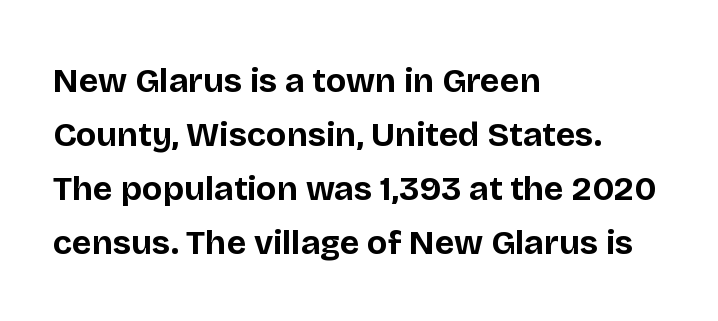
{"serif": "no", "italic": "no", "bold": "yes", "weight": "bold", "width": "normal", "stroke_contrast": "low", "x_height": "large", "monospaced": "no", "underline": "no", "align": "left", "line_spacing": "normal", "line_spacing_ratio": 1.59, "letter_spacing": "normal", "letter_spacing_em": 0.0, "glyph_px": 34}
